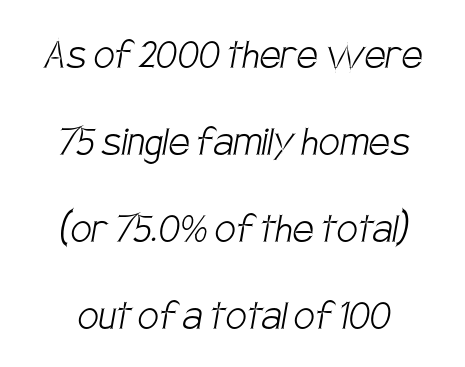
The image shows 47 px light, condensed sans-serif type; set line spacing 1.85x, normal letter spacing, not underlined; low stroke contrast and a large x-height.
